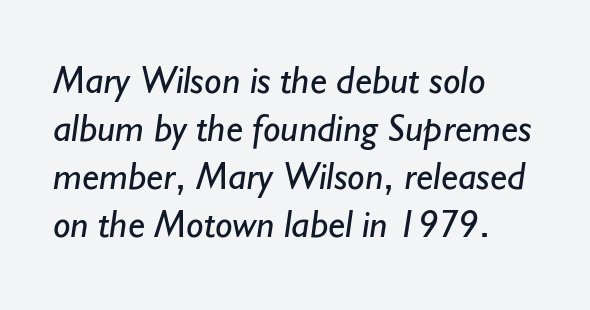
{"serif": "no", "bold": "no", "weight": "regular", "width": "normal", "stroke_contrast": "low", "x_height": "small", "monospaced": "no", "underline": "no", "align": "left", "line_spacing_ratio": 1.23, "letter_spacing": "normal", "letter_spacing_em": 0.0, "glyph_px": 39}
